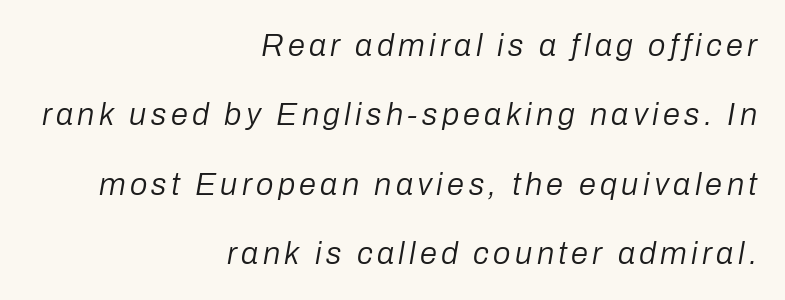
Just letters on the line, the space beneath them empty. Slant detected: the letters are inclined. Looks like regular typesetting: each glyph gets only the width it needs. What's the leading like? Stretched, with rows far apart.
